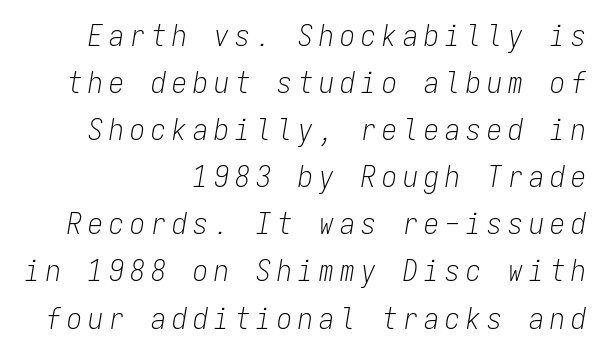
{"italic": "yes", "lean": "right", "slant_degrees": 9, "bold": "no", "weight": "light", "width": "condensed", "stroke_contrast": "low", "x_height": "medium", "monospaced": "yes", "underline": "no", "align": "right", "line_spacing": "normal", "line_spacing_ratio": 1.57, "letter_spacing": "wide", "letter_spacing_em": 0.2, "glyph_px": 30}
